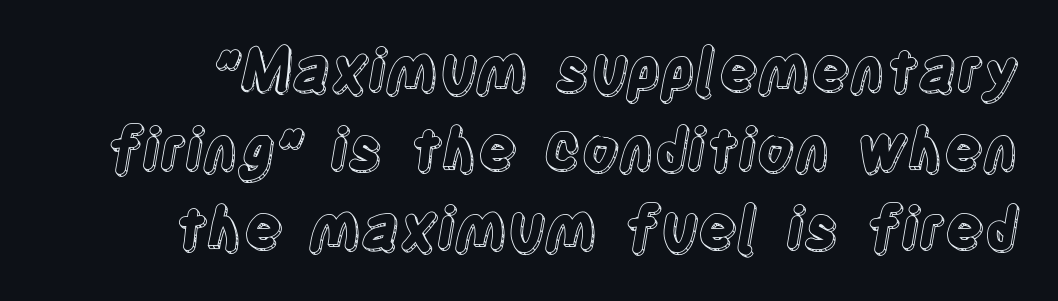
The image shows 58 px condensed type; set normal line spacing (1.36x), normal letter spacing, not underlined; a large x-height.
